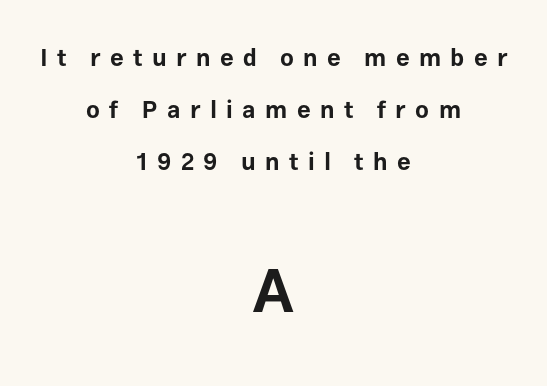
Q: Is the text bold? A: Yes.
Q: Is the text italic (slanted)? A: No, it is upright.
Q: Is the typeface a serif or a sans-serif typeface? A: Sans-serif.
Q: Is the text underlined? A: No.
Q: How is the paragraph aligned? A: Centered.
Q: Is the spacing between letters normal or unusually wide? A: Unusually wide.
Q: Is the spacing between lines tight, normal or loose? A: Loose.
Q: Which block of text is set in a larger size, the first (top) or the second (bottom)? A: The second (bottom) one.
Q: Width (condensed, normal, or wide)? A: Normal.
Q: Stroke contrast? A: Low.
Q: x-height? A: Medium.
Q: Monospaced? A: No.
